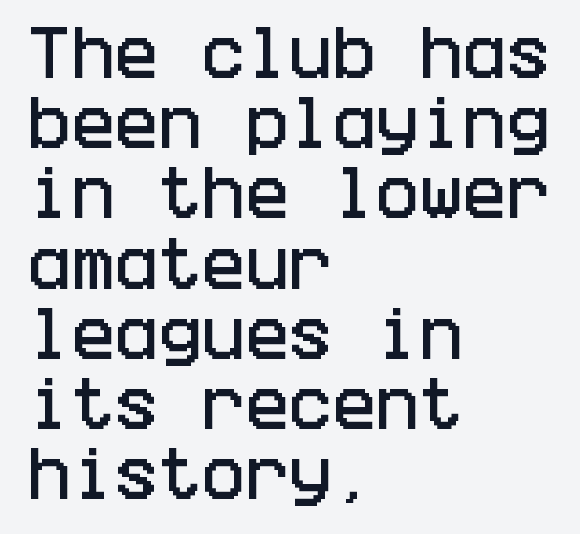
Q: Is the text italic (slanted)? A: No, it is upright.
Q: Is the typeface a serif or a sans-serif typeface? A: Sans-serif.
Q: Is the text underlined? A: No.
Q: How is the paragraph aligned? A: Left-aligned.
Q: Is the spacing between letters normal or unusually wide? A: Normal.
Q: Width (condensed, normal, or wide)? A: Condensed.
Q: Stroke contrast? A: Low.
Q: x-height? A: Large.
